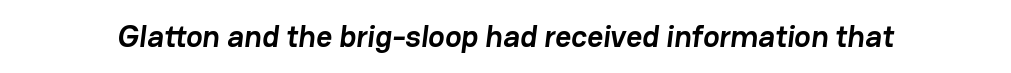
Underline: absent. The passage shown is typed in a proportional face where columns would drift. The glyphs in this specimen are sans serif. The characters look thick and weighty, a clear bold. The tracking reads as untouched default to a designer's eye.
